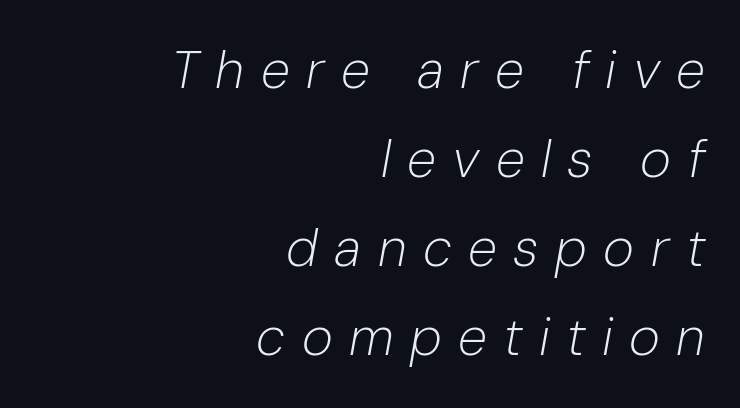
The image shows 53 px light type, italic (leaning right); set right-aligned, normal line spacing (1.68x), unusually wide letter spacing (+0.31 em), not underlined; low stroke contrast and a medium x-height.
